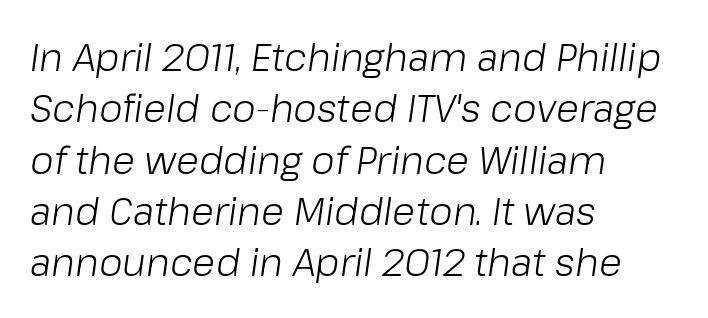
The image shows 38 px light type, italic (leaning right); set left-aligned, normal line spacing (1.35x), normal letter spacing, not underlined; low stroke contrast and a medium x-height.
